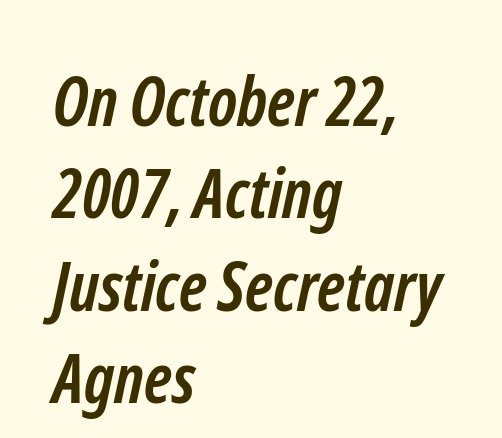
Q: Is the text bold? A: Yes.
Q: Is the typeface a serif or a sans-serif typeface? A: Sans-serif.
Q: Is the text underlined? A: No.
Q: How is the paragraph aligned? A: Left-aligned.
Q: Is the spacing between letters normal or unusually wide? A: Normal.
Q: Is the spacing between lines tight, normal or loose? A: Normal.
Q: Width (condensed, normal, or wide)? A: Condensed.
Q: Stroke contrast? A: Low.
Q: x-height? A: Medium.
Q: Monospaced? A: No.
